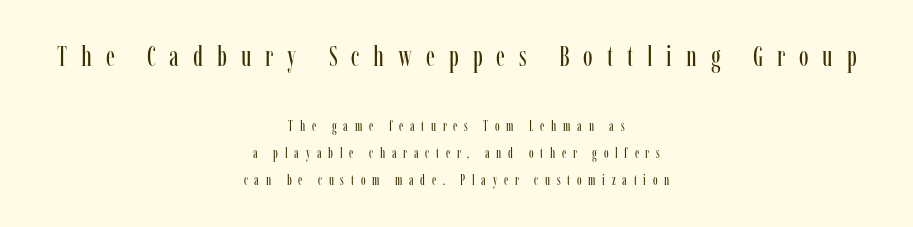
Ordinary non-slanted type is in use. This layout puts the oversized block above and the modest block below. What kind of face is this? One with serifs. Here the glyphs are tracked loosely, breaking word shapes into spaced letters.
